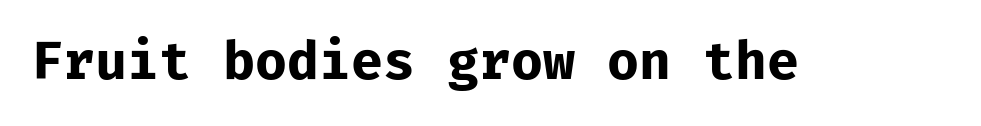
Q: Is the text bold? A: Yes.
Q: Is the text italic (slanted)? A: No, it is upright.
Q: Is the typeface a serif or a sans-serif typeface? A: Sans-serif.
Q: Is the text underlined? A: No.
Q: Is the spacing between letters normal or unusually wide? A: Normal.
Q: Width (condensed, normal, or wide)? A: Normal.
Q: Stroke contrast? A: Low.
Q: x-height? A: Medium.
Q: Monospaced? A: Yes.
